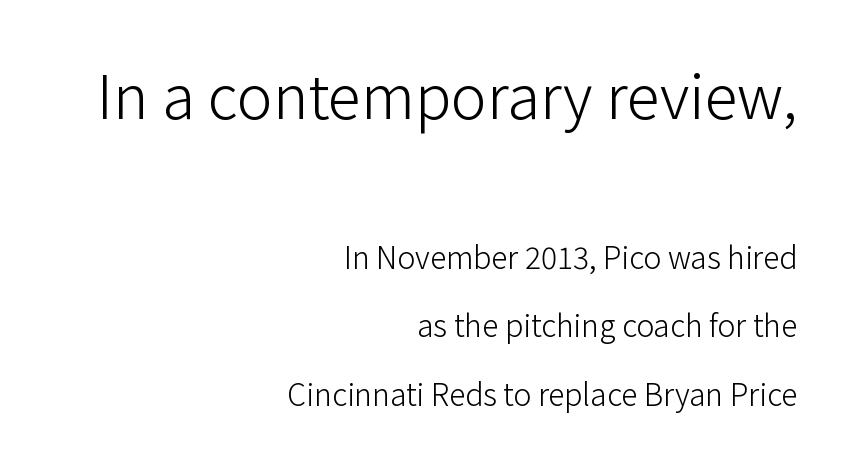
{"serif": "no", "italic": "no", "bold": "no", "weight": "light", "width": "normal", "stroke_contrast": "low", "x_height": "medium", "monospaced": "no", "underline": "no", "align": "right", "line_spacing": "loose", "line_spacing_ratio": 2.28, "letter_spacing": "normal", "letter_spacing_em": 0.0, "larger_block": "first", "size_ratio": 2.0, "glyph_px": 60}
